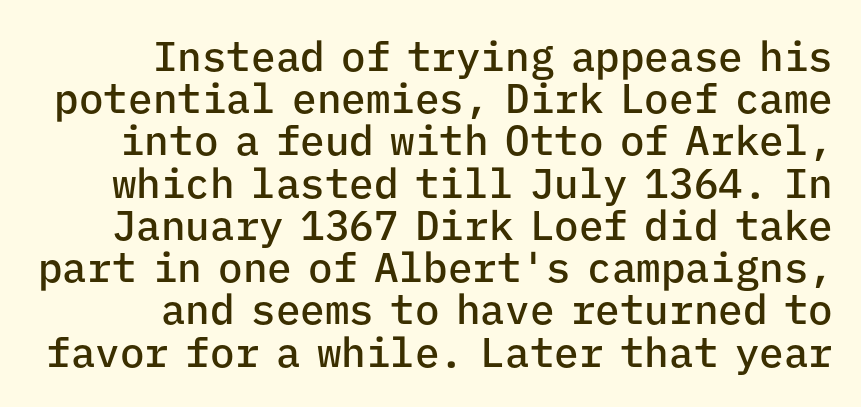
Notice the strokes are somewhat thickened but not fully heavy: this is a semibold. The characters display no serif detailing; their extremities are plain. The designer dialed line spacing down below the default. This sample has the even, mechanical cadence of fixed-width lettering. Beneath every word, the page is bare. Is the block centered? No — it sits flush against the right margin.
